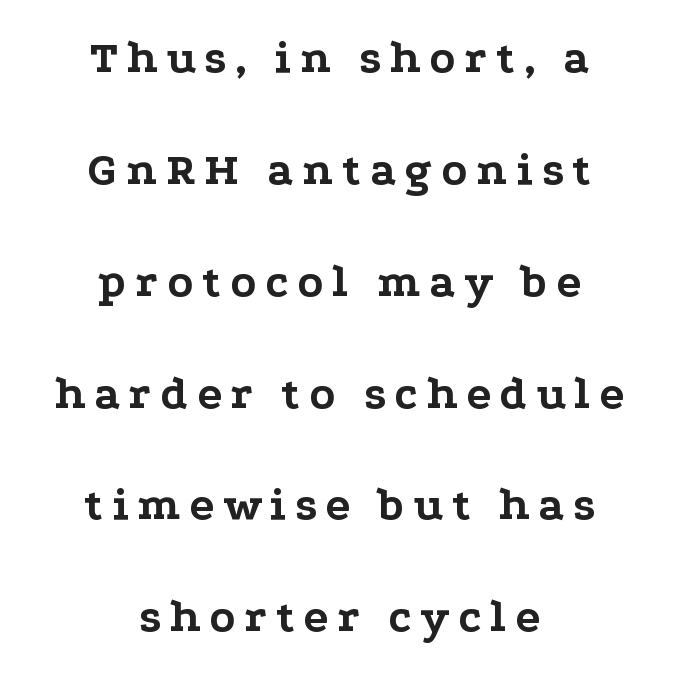
Q: Is the text bold? A: Yes.
Q: Is the text italic (slanted)? A: No, it is upright.
Q: Is the typeface a serif or a sans-serif typeface? A: Serif.
Q: Is the text underlined? A: No.
Q: How is the paragraph aligned? A: Centered.
Q: Is the spacing between lines tight, normal or loose? A: Loose.
Q: Width (condensed, normal, or wide)? A: Wide.
Q: Stroke contrast? A: Low.
Q: x-height? A: Medium.
Q: Monospaced? A: No.
